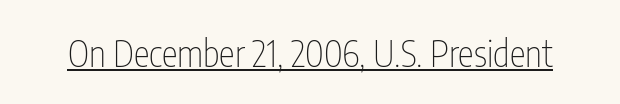
Q: Is the text bold? A: No.
Q: Is the text italic (slanted)? A: No, it is upright.
Q: Is the typeface a serif or a sans-serif typeface? A: Sans-serif.
Q: Is the text underlined? A: Yes.
Q: Is the spacing between letters normal or unusually wide? A: Normal.
Q: Width (condensed, normal, or wide)? A: Condensed.
Q: Stroke contrast? A: Low.
Q: x-height? A: Medium.
Q: Monospaced? A: No.
